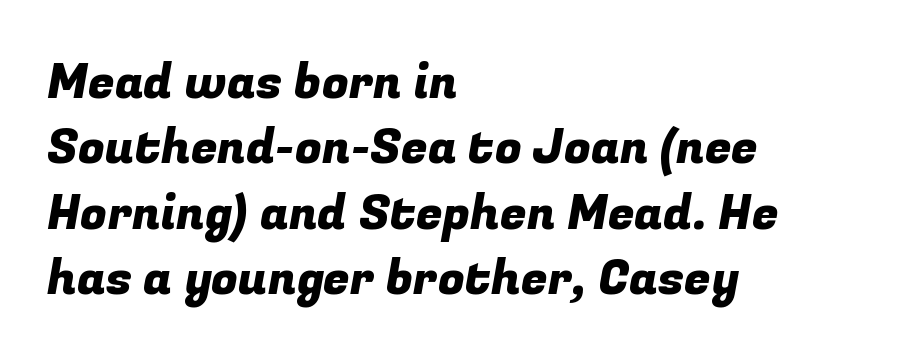
{"serif": "no", "width": "normal", "stroke_contrast": "low", "x_height": "medium", "monospaced": "no", "underline": "no", "align": "left", "line_spacing": "normal", "line_spacing_ratio": 1.36, "letter_spacing": "normal", "letter_spacing_em": 0.0, "glyph_px": 48}
